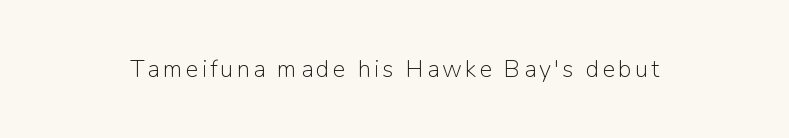
The image shows 24 px text type, upright; set not underlined.
